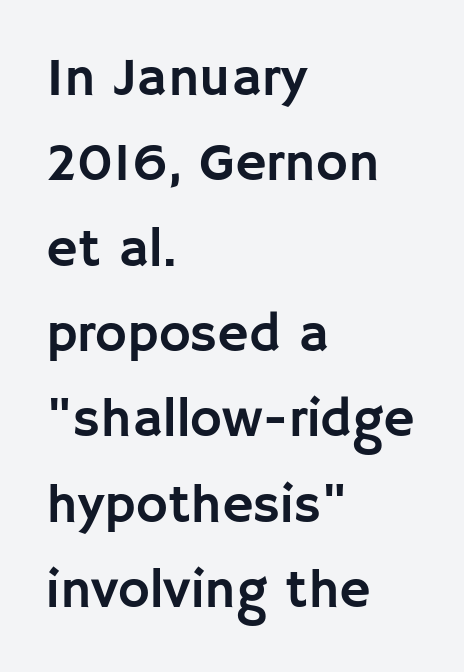
The image shows 54 px sans-serif type, upright; set left-aligned, normal line spacing (1.58x), normal letter spacing, not underlined; low stroke contrast and a large x-height.
